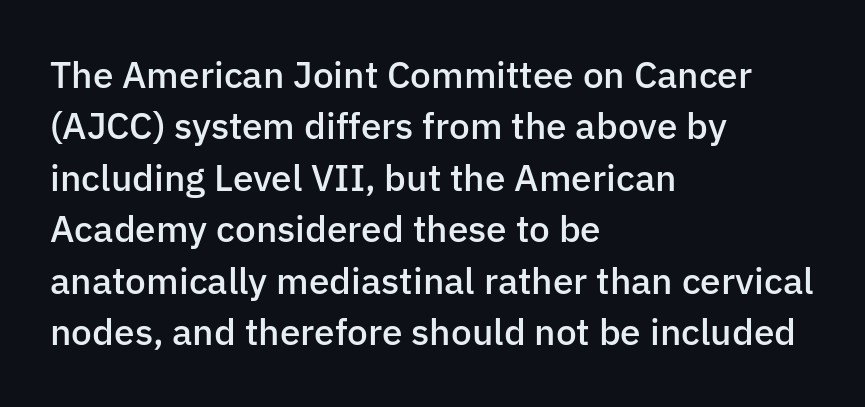
The image shows 37 px semibold sans-serif type, upright; set left-aligned, normal line spacing (1.39x), normal letter spacing, not underlined; low stroke contrast and a medium x-height.
